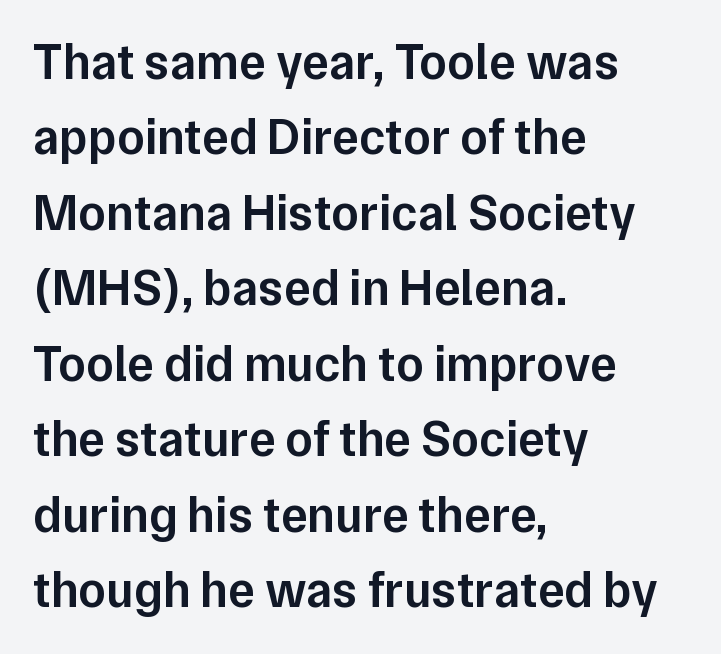
The image shows 50 px semibold sans-serif type, upright; set left-aligned, normal line spacing (1.51x), normal letter spacing, not underlined; low stroke contrast and a medium x-height.
